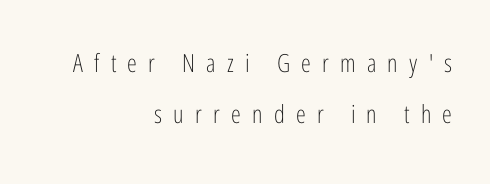
{"italic": "no", "bold": "no", "underline": "no", "align": "right", "line_spacing": "loose", "line_spacing_ratio": 2.06, "letter_spacing": "wide", "letter_spacing_em": 0.45, "glyph_px": 25}
